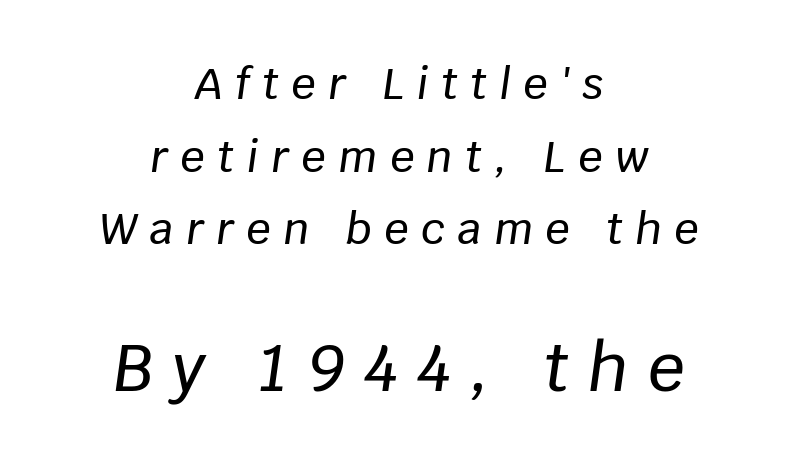
Q: Is the text italic (slanted)? A: Yes, it leans right by about 8 degrees.
Q: Is the text underlined? A: No.
Q: How is the paragraph aligned? A: Centered.
Q: Is the spacing between letters normal or unusually wide? A: Unusually wide.
Q: Is the spacing between lines tight, normal or loose? A: Normal.
Q: Which block of text is set in a larger size, the first (top) or the second (bottom)? A: The second (bottom) one.
Q: Width (condensed, normal, or wide)? A: Normal.
Q: Stroke contrast? A: Low.
Q: x-height? A: Large.
Q: Monospaced? A: No.
